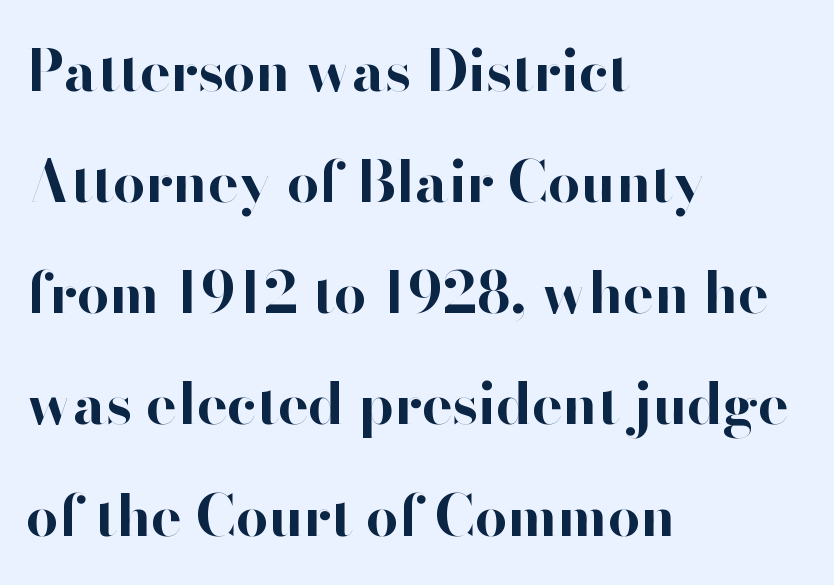
The image shows 57 px bold sans-serif type, upright; set left-aligned, loose line spacing (1.95x), normal letter spacing, not underlined; high stroke contrast and a small x-height.
